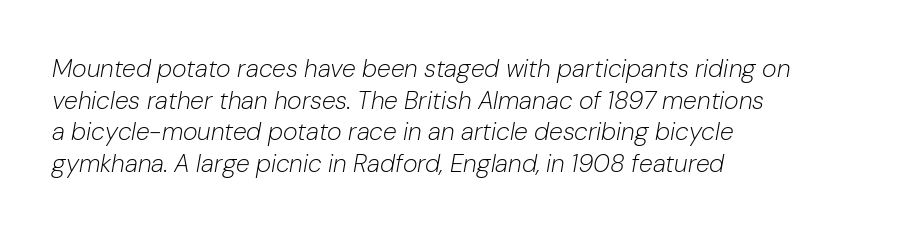
Q: Is the text bold? A: No.
Q: Is the text italic (slanted)? A: Yes, it leans right by about 10 degrees.
Q: Is the text underlined? A: No.
Q: How is the paragraph aligned? A: Left-aligned.
Q: Is the spacing between letters normal or unusually wide? A: Normal.
Q: Is the spacing between lines tight, normal or loose? A: Normal.
